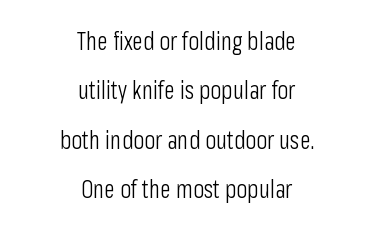
{"italic": "no", "bold": "no", "underline": "no", "align": "center", "line_spacing": "loose", "line_spacing_ratio": 1.98, "letter_spacing": "normal", "letter_spacing_em": 0.0, "glyph_px": 25}
